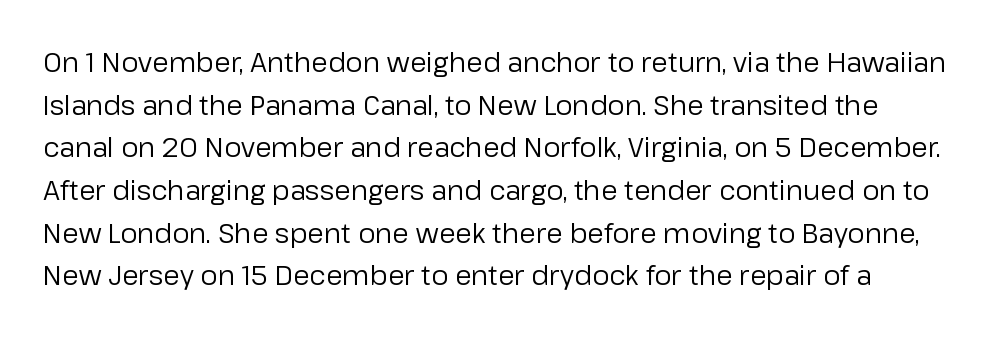
{"italic": "no", "bold": "no", "underline": "no", "line_spacing": "normal", "line_spacing_ratio": 1.58, "letter_spacing": "normal", "letter_spacing_em": 0.0, "glyph_px": 27}
